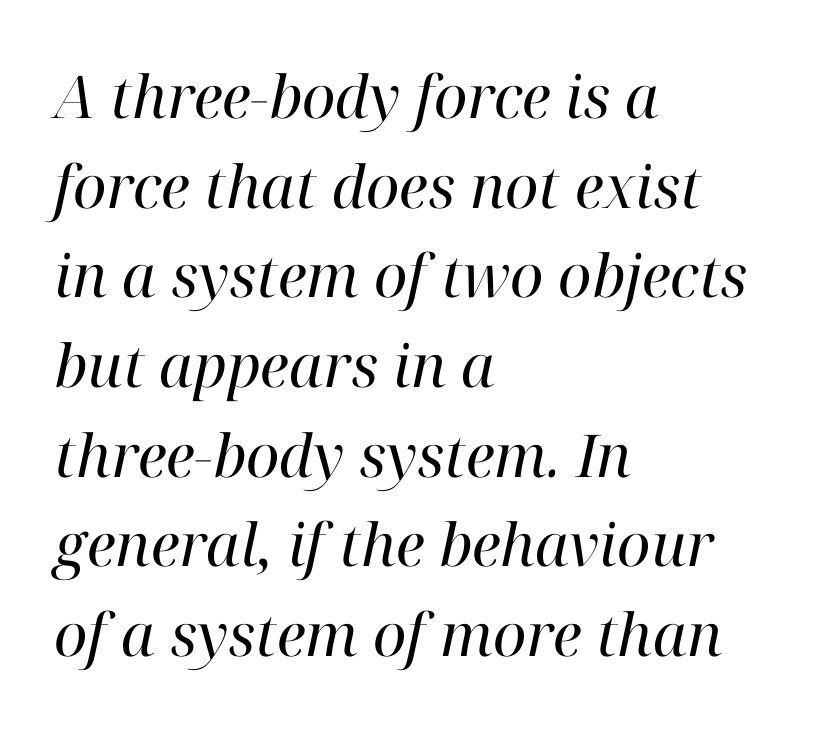
Posture: slanted. The rendering uses natural spacing where letterforms have individual widths. A normal amount of white space separates one row of letters from the next. How are the letters spaced? Ordinarily, with no added tracking. The glyphs are unaccompanied by any horizontal stroke below them.
